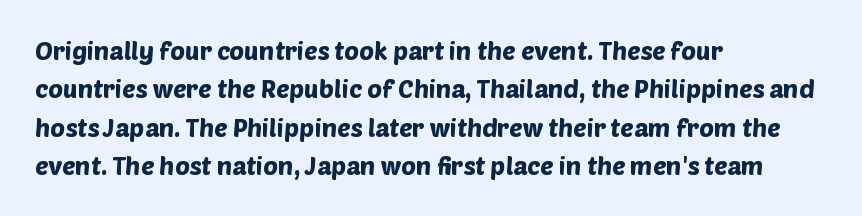
A student would call this left alignment; a typographer would say flush left, rag right. The space beneath each line is pristine and unruled. The gaps between neighbouring characters are ordinary and unremarkable. The designer left line spacing at the default.
